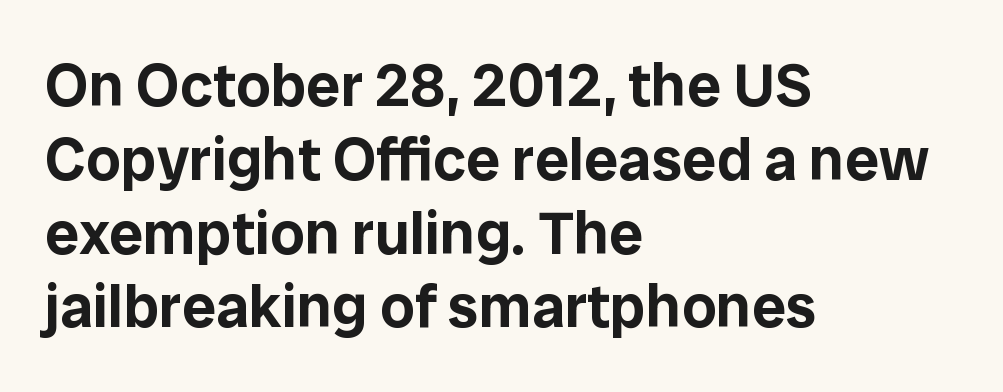
Q: Is the text italic (slanted)? A: No, it is upright.
Q: Is the typeface a serif or a sans-serif typeface? A: Sans-serif.
Q: Is the text underlined? A: No.
Q: How is the paragraph aligned? A: Left-aligned.
Q: Is the spacing between letters normal or unusually wide? A: Normal.
Q: Width (condensed, normal, or wide)? A: Normal.
Q: Stroke contrast? A: Low.
Q: x-height? A: Medium.
Q: Monospaced? A: No.
